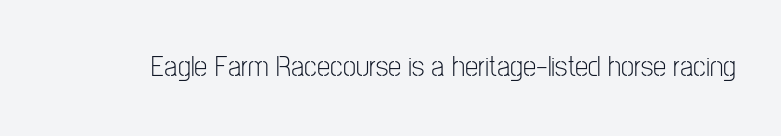
Q: Is the text bold? A: No.
Q: Is the text italic (slanted)? A: No, it is upright.
Q: Is the typeface a serif or a sans-serif typeface? A: Sans-serif.
Q: Is the text underlined? A: No.
Q: Is the spacing between letters normal or unusually wide? A: Normal.
Q: Width (condensed, normal, or wide)? A: Condensed.
Q: Stroke contrast? A: Low.
Q: x-height? A: Medium.
Q: Monospaced? A: No.
